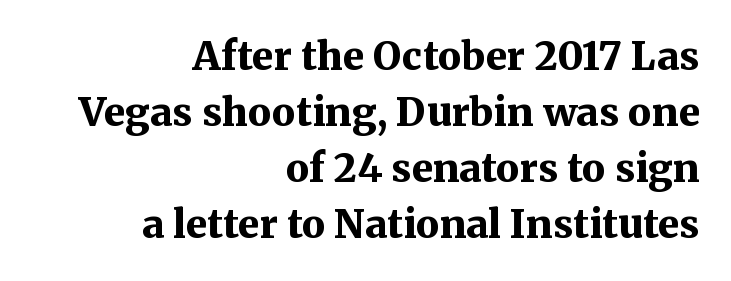
Q: Is the text bold? A: Yes.
Q: Is the text italic (slanted)? A: No, it is upright.
Q: Is the typeface a serif or a sans-serif typeface? A: Serif.
Q: Is the text underlined? A: No.
Q: How is the paragraph aligned? A: Right-aligned.
Q: Is the spacing between letters normal or unusually wide? A: Normal.
Q: Is the spacing between lines tight, normal or loose? A: Normal.
Q: Width (condensed, normal, or wide)? A: Normal.
Q: Stroke contrast? A: Medium.
Q: x-height? A: Medium.
Q: Monospaced? A: No.
